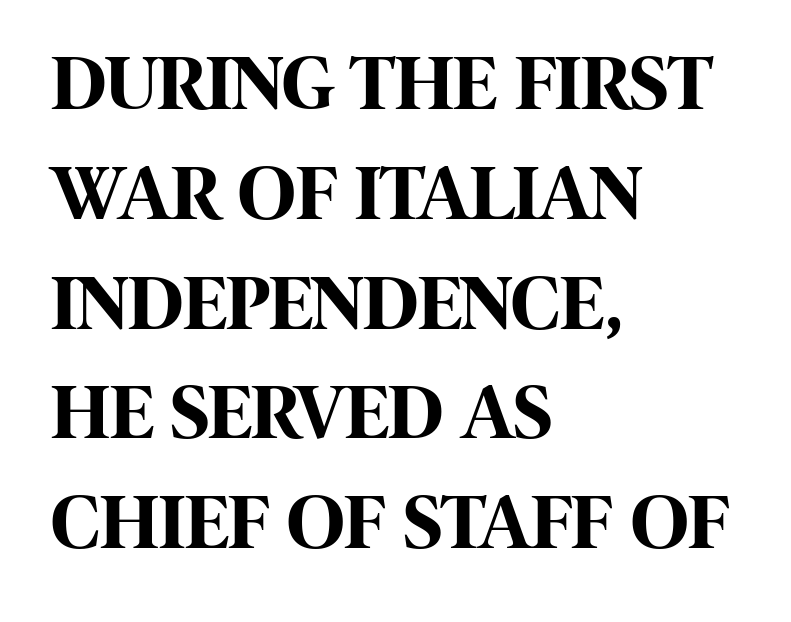
Q: Is the text bold? A: Yes.
Q: Is the text italic (slanted)? A: No, it is upright.
Q: Is the typeface a serif or a sans-serif typeface? A: Sans-serif.
Q: Is the text underlined? A: No.
Q: How is the paragraph aligned? A: Left-aligned.
Q: Is the spacing between letters normal or unusually wide? A: Normal.
Q: Is the spacing between lines tight, normal or loose? A: Normal.
Q: Width (condensed, normal, or wide)? A: Condensed.
Q: Stroke contrast? A: High.
Q: x-height? A: Large.
Q: Monospaced? A: No.
